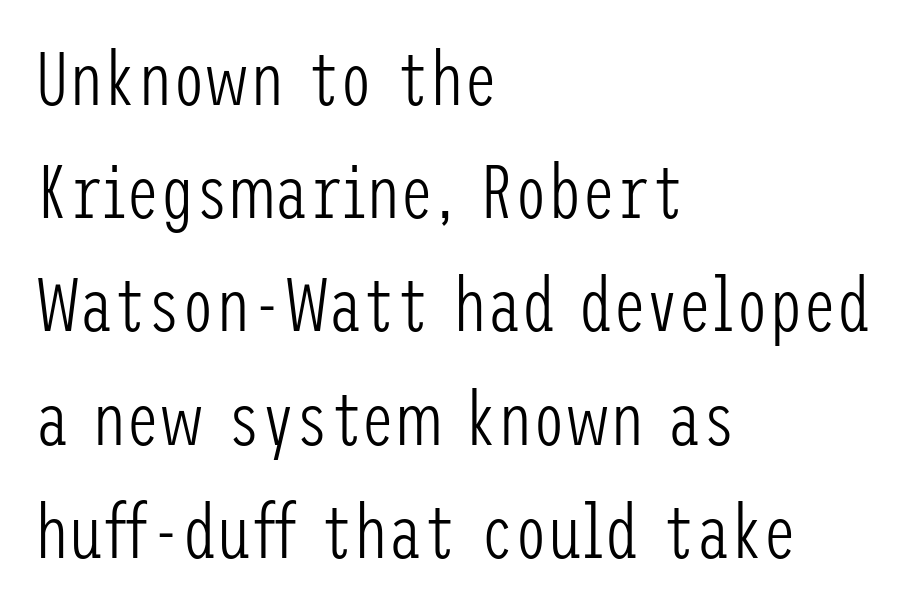
Short note: letters normally spaced. The string is rendered with underlining switched off. Weight: regular or lighter. In terms of letterform style, serifs are entirely absent.
